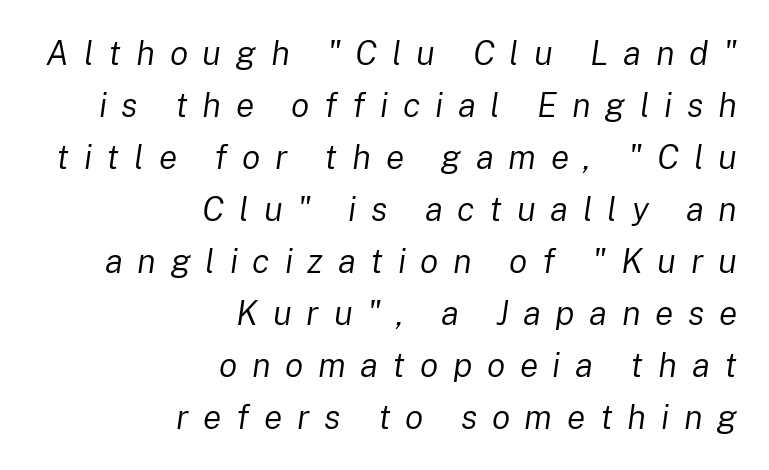
{"italic": "yes", "lean": "right", "slant_degrees": 8, "bold": "no", "weight": "regular", "width": "normal", "stroke_contrast": "low", "x_height": "medium", "monospaced": "no", "underline": "no", "align": "right", "line_spacing": "normal", "line_spacing_ratio": 1.53, "letter_spacing": "wide", "letter_spacing_em": 0.43, "glyph_px": 34}
